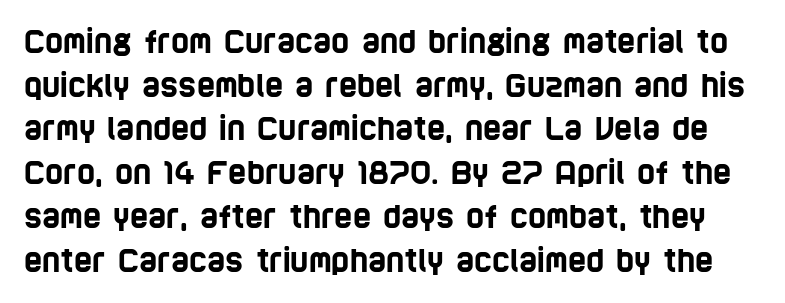
Proportional: the letters do not fall into vertical columns. The rows are spaced the way most documents space them. Check under the words: just untouched page. Letterform terminals end flat and unadorned throughout the passage. Is the letter spacing exaggerated? No — it looks like the ordinary default.
